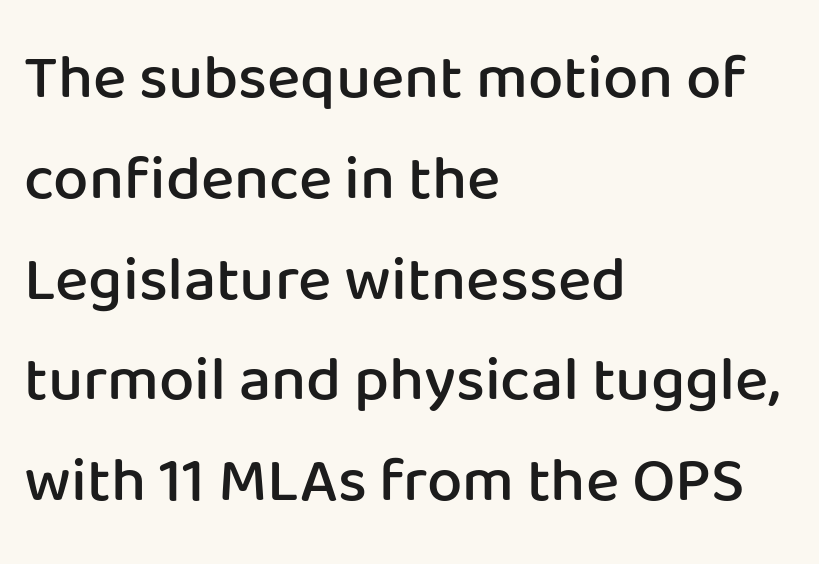
Successive baselines arrive at the customary interval. Ordinary non-slanted type is in use. Is this a fixed-width face? No — the glyphs have proportional, varying widths. Weight: semibold (demi).
